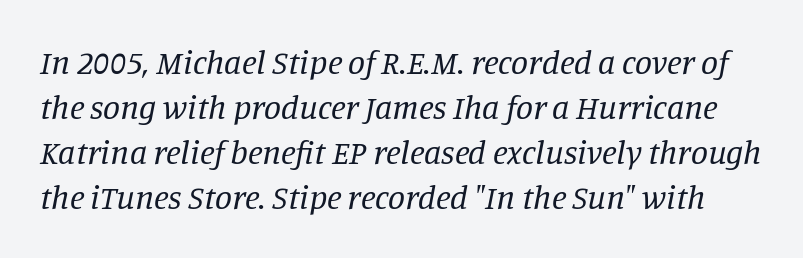
The area under the type is left untouched. This is not heavy type; no bold has been used. No extra tracking has been applied to these lines. It's the slanting kind of type.
